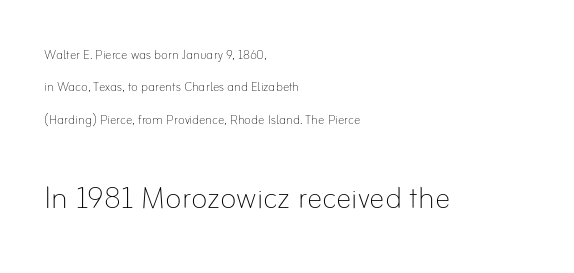
Q: Is the text bold? A: No.
Q: Is the text italic (slanted)? A: No, it is upright.
Q: Is the text underlined? A: No.
Q: How is the paragraph aligned? A: Left-aligned.
Q: Is the spacing between letters normal or unusually wide? A: Normal.
Q: Is the spacing between lines tight, normal or loose? A: Loose.
Q: Which block of text is set in a larger size, the first (top) or the second (bottom)? A: The second (bottom) one.
Q: Width (condensed, normal, or wide)? A: Normal.
Q: Stroke contrast? A: Low.
Q: x-height? A: Small.
Q: Monospaced? A: No.
